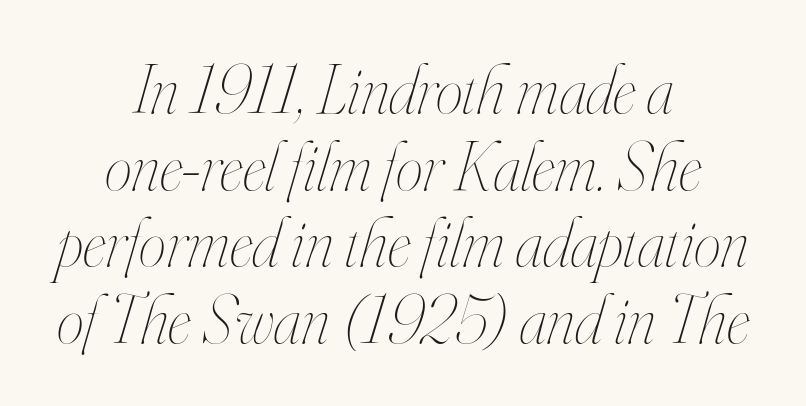
The image shows 69 px thin, condensed type, italic (leaning right); set centered, tight line spacing (1.11x), normal letter spacing, not underlined; high stroke contrast and a small x-height.
